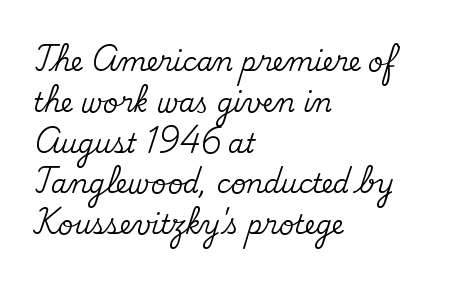
The image shows 26 px text type; set left-aligned, normal line spacing (1.57x), normal letter spacing, not underlined.
